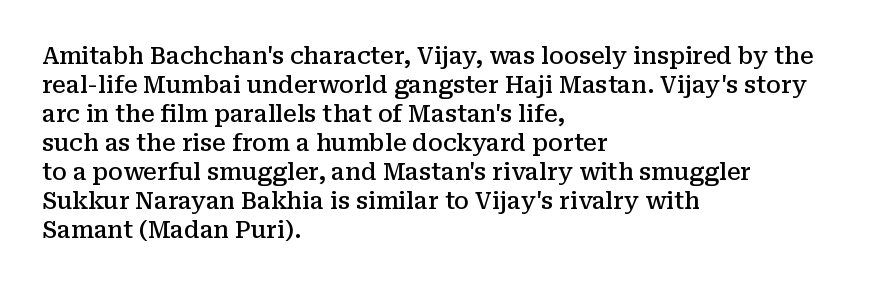
Q: Is the text bold? A: Semi-bold.
Q: Is the text italic (slanted)? A: No, it is upright.
Q: Is the text underlined? A: No.
Q: How is the paragraph aligned? A: Left-aligned.
Q: Is the spacing between letters normal or unusually wide? A: Normal.
Q: Is the spacing between lines tight, normal or loose? A: Normal.
